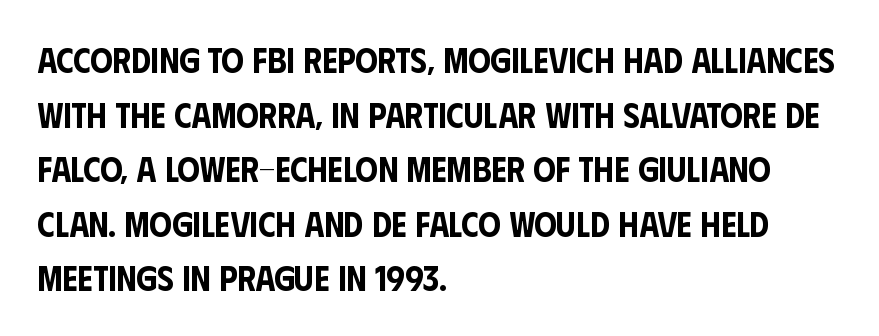
Q: Is the text italic (slanted)? A: No, it is upright.
Q: Is the typeface a serif or a sans-serif typeface? A: Sans-serif.
Q: Is the text underlined? A: No.
Q: How is the paragraph aligned? A: Left-aligned.
Q: Is the spacing between letters normal or unusually wide? A: Normal.
Q: Is the spacing between lines tight, normal or loose? A: Normal.
Q: Width (condensed, normal, or wide)? A: Condensed.
Q: Stroke contrast? A: Low.
Q: x-height? A: Large.
Q: Monospaced? A: No.
